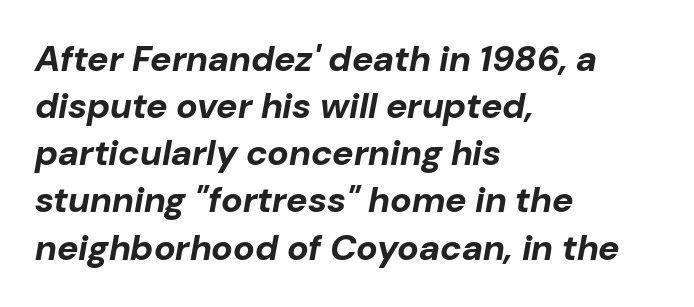
{"italic": "yes", "lean": "right", "slant_degrees": 10, "bold": "yes", "weight": "bold", "width": "normal", "stroke_contrast": "low", "x_height": "medium", "monospaced": "no", "underline": "no", "align": "left", "line_spacing": "normal", "line_spacing_ratio": 1.31, "letter_spacing": "normal", "letter_spacing_em": 0.0, "glyph_px": 36}
